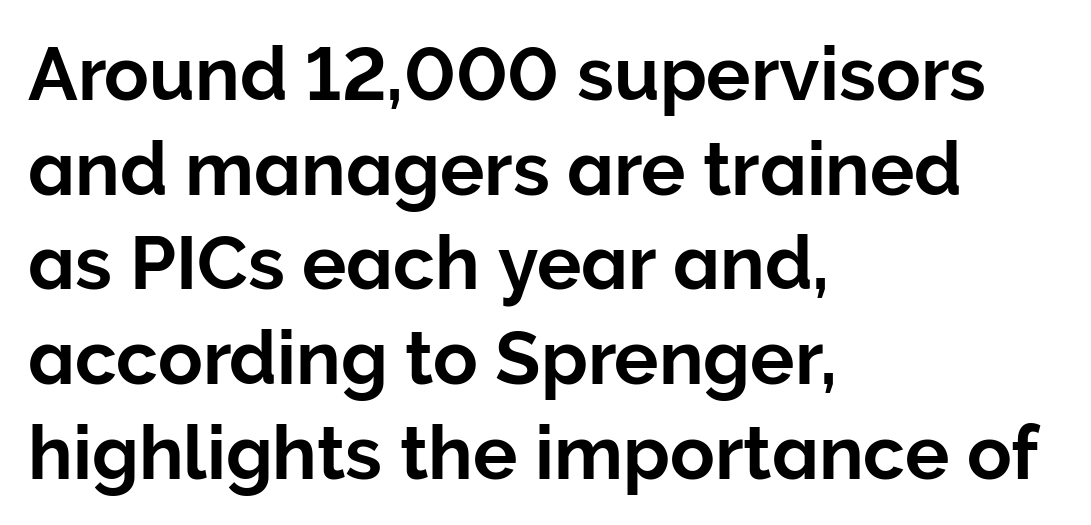
Nobody drew a line under any word here. Looks like regular typesetting: each glyph gets only the width it needs. Layout note: lines flush left. It's the straight-up-and-down kind of type. A typesetter would call this zero additional tracking.
